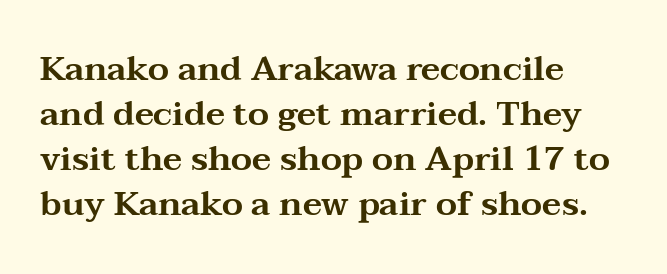
{"serif": "yes", "italic": "no", "width": "wide", "stroke_contrast": "medium", "x_height": "medium", "monospaced": "no", "underline": "no", "align": "left", "line_spacing": "normal", "line_spacing_ratio": 1.32, "letter_spacing": "normal", "letter_spacing_em": 0.0, "glyph_px": 34}
